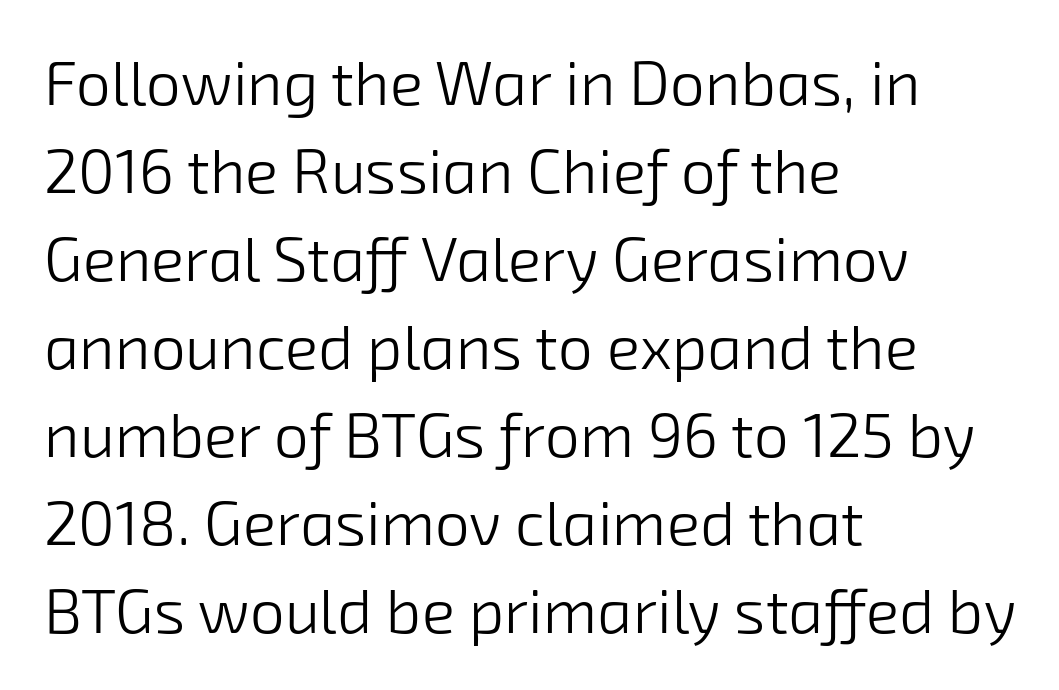
The gap between lines stays unmarked. Varying glyph widths throughout — classic text-font behaviour. Serifs: no, the terminals of the letterforms are clean. The typesetter chose a ragged-right arrangement here. Stems here are at most as thick as an everyday book face.
